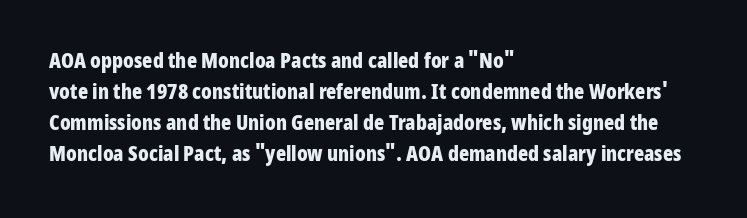
{"italic": "no", "bold": "yes", "underline": "no", "align": "left", "line_spacing": "normal", "line_spacing_ratio": 1.47, "letter_spacing": "normal", "letter_spacing_em": 0.0, "glyph_px": 21}
